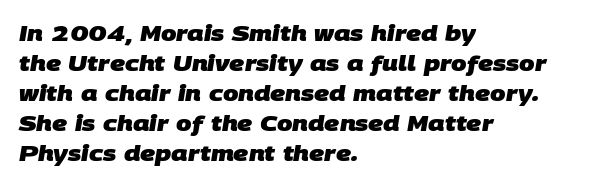
Q: Is the text bold? A: Yes.
Q: Is the text underlined? A: No.
Q: How is the paragraph aligned? A: Left-aligned.
Q: Is the spacing between letters normal or unusually wide? A: Normal.
Q: Is the spacing between lines tight, normal or loose? A: Normal.
